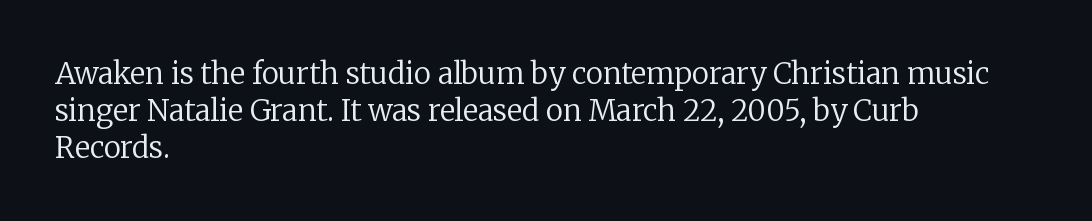
Each new line begins a customary step beneath the previous one. Note the varied advance widths — an 'i' is clearly narrower than an 'm'. The letterforms sit shoulder to shoulder at normal distance. Honestly, there is no underline to notice here at all. Rendered with straight, roman letterforms. This sample is left-justified, so line endings fall wherever the words run out.
